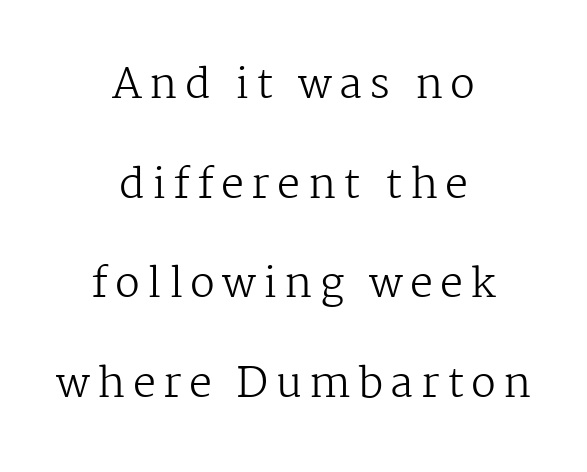
Q: Is the text bold? A: No.
Q: Is the text italic (slanted)? A: No, it is upright.
Q: Is the typeface a serif or a sans-serif typeface? A: Serif.
Q: Is the text underlined? A: No.
Q: How is the paragraph aligned? A: Centered.
Q: Is the spacing between lines tight, normal or loose? A: Loose.
Q: Width (condensed, normal, or wide)? A: Normal.
Q: Stroke contrast? A: Medium.
Q: x-height? A: Medium.
Q: Monospaced? A: No.
